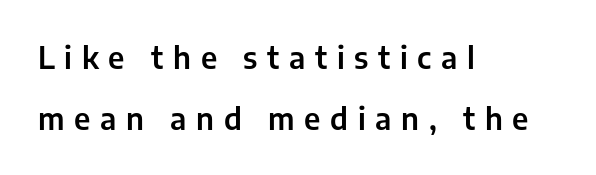
{"serif": "no", "italic": "no", "width": "normal", "stroke_contrast": "low", "x_height": "medium", "monospaced": "no", "underline": "no", "align": "left", "line_spacing": "loose", "line_spacing_ratio": 2.02, "letter_spacing": "wide", "letter_spacing_em": 0.32, "glyph_px": 30}
